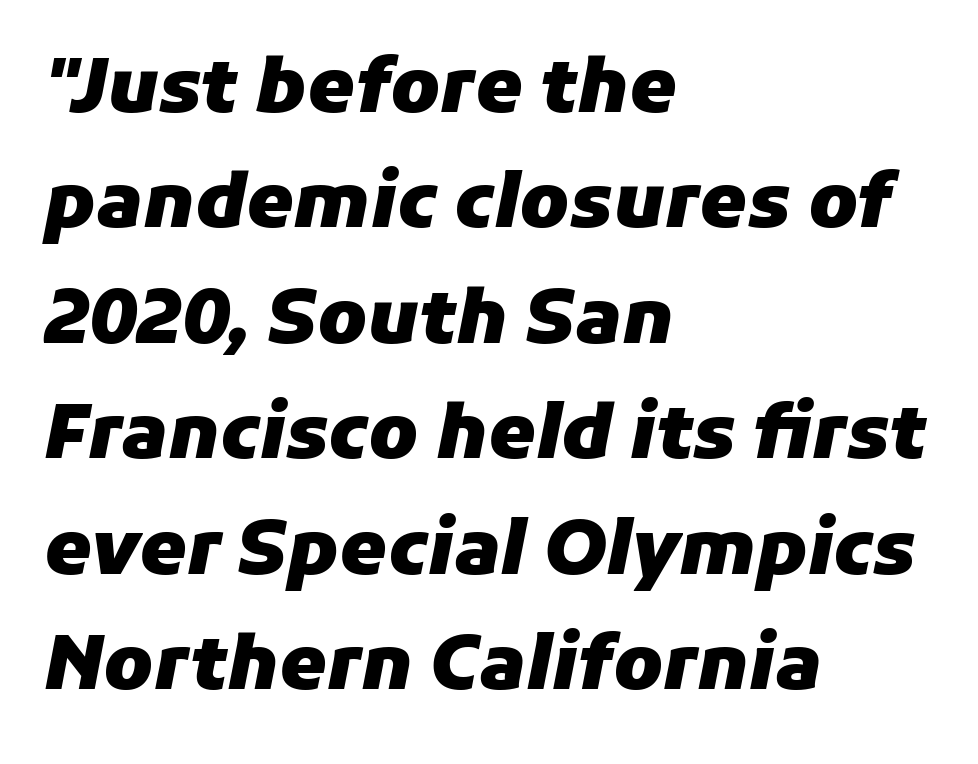
The image shows 75 px heavy type, italic (leaning right); set left-aligned, normal line spacing (1.54x), normal letter spacing, not underlined; low stroke contrast and a medium x-height.
